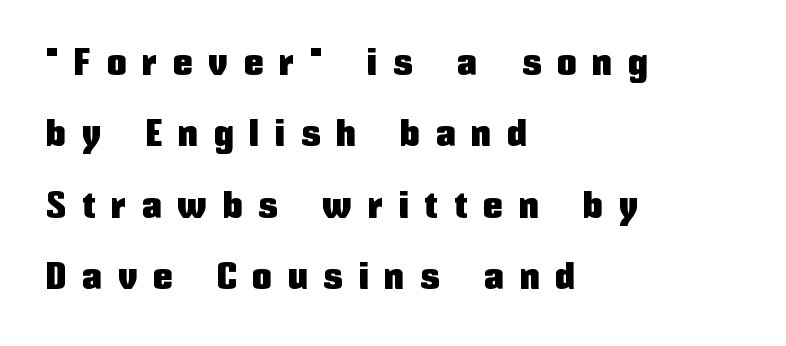
{"serif": "no", "italic": "no", "width": "condensed", "stroke_contrast": "low", "x_height": "medium", "monospaced": "no", "underline": "no", "align": "left", "line_spacing_ratio": 1.88, "letter_spacing": "wide", "letter_spacing_em": 0.44, "glyph_px": 38}
